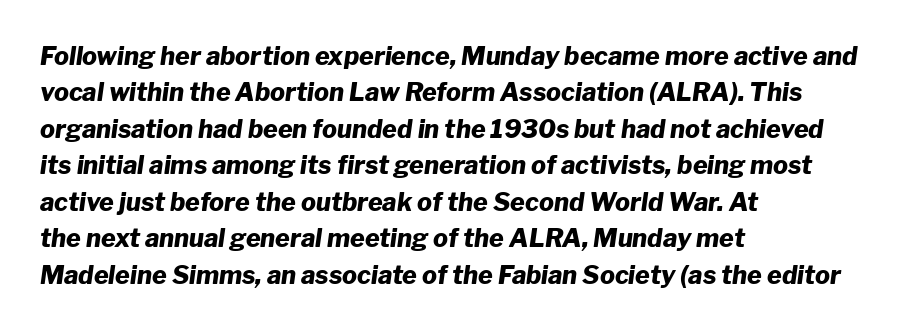
{"italic": "yes", "lean": "right", "slant_degrees": 8, "bold": "yes", "underline": "no", "align": "left", "line_spacing": "normal", "line_spacing_ratio": 1.46, "letter_spacing": "normal", "letter_spacing_em": 0.0, "glyph_px": 25}
